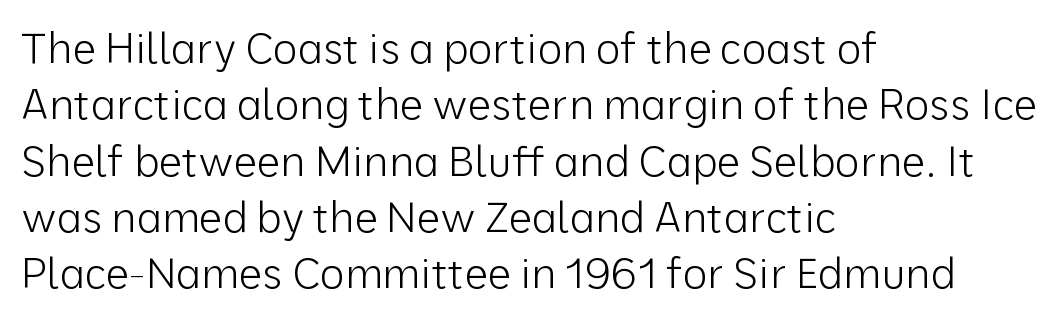
If you drew a line through each stem, it would be perfectly vertical. Does the copy run flush right? No — it runs flush left. Character widths vary here, with narrow letters taking less room than wide ones. Summary of vertical rhythm: regular, with standard interline spacing. The letters carry no serifs — their stems end cleanly without finishing strokes.
